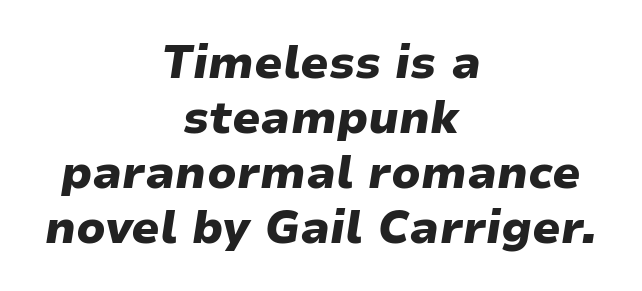
Q: Is the text bold? A: Yes.
Q: Is the text italic (slanted)? A: Yes, it leans right by about 9 degrees.
Q: Is the text underlined? A: No.
Q: How is the paragraph aligned? A: Centered.
Q: Is the spacing between letters normal or unusually wide? A: Normal.
Q: Width (condensed, normal, or wide)? A: Wide.
Q: Stroke contrast? A: Low.
Q: x-height? A: Medium.
Q: Monospaced? A: No.
